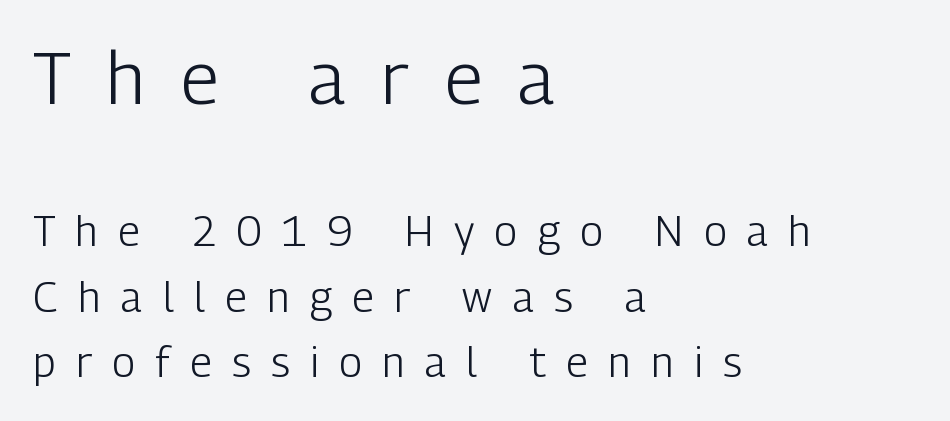
{"serif": "no", "italic": "no", "bold": "no", "weight": "light", "width": "condensed", "stroke_contrast": "low", "x_height": "medium", "monospaced": "no", "underline": "no", "align": "left", "line_spacing": "normal", "line_spacing_ratio": 1.56, "letter_spacing": "wide", "letter_spacing_em": 0.49, "larger_block": "first", "size_ratio": 1.74, "glyph_px": 73}
